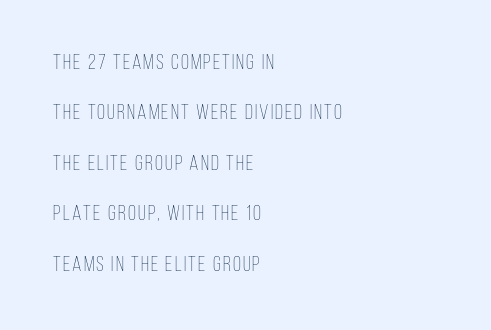
The image shows 21 px text type, upright; set left-aligned, loose line spacing (2.4x), not underlined.
